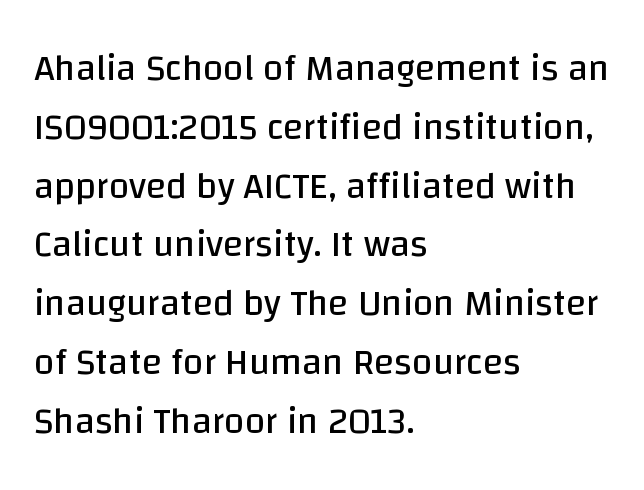
{"serif": "no", "italic": "no", "bold": "no", "weight": "regular", "width": "normal", "stroke_contrast": "low", "x_height": "large", "monospaced": "no", "underline": "no", "align": "left", "line_spacing": "normal", "line_spacing_ratio": 1.59, "letter_spacing": "normal", "letter_spacing_em": 0.0, "glyph_px": 37}
